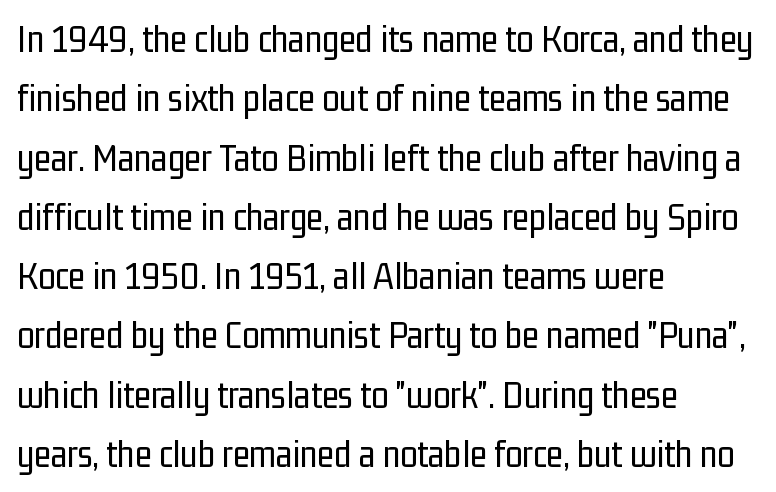
Q: Is the text bold? A: No.
Q: Is the text italic (slanted)? A: No, it is upright.
Q: Is the typeface a serif or a sans-serif typeface? A: Sans-serif.
Q: Is the text underlined? A: No.
Q: How is the paragraph aligned? A: Left-aligned.
Q: Is the spacing between letters normal or unusually wide? A: Normal.
Q: Is the spacing between lines tight, normal or loose? A: Normal.
Q: Width (condensed, normal, or wide)? A: Condensed.
Q: Stroke contrast? A: Low.
Q: x-height? A: Medium.
Q: Monospaced? A: No.
